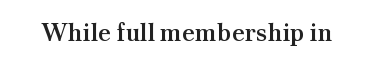
{"italic": "no", "bold": "semi", "underline": "no", "letter_spacing": "normal", "letter_spacing_em": 0.0, "glyph_px": 25}
